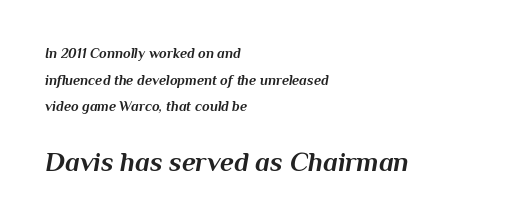
{"italic": "yes", "lean": "right", "slant_degrees": 10, "bold": "yes", "underline": "no", "align": "left", "line_spacing": "loose", "line_spacing_ratio": 1.9, "letter_spacing": "normal", "letter_spacing_em": 0.0, "larger_block": "second", "size_ratio": 1.93, "glyph_px": 27}
